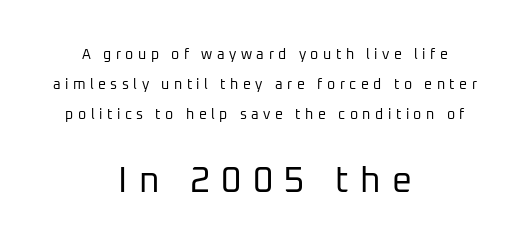
The image shows 35 px regular-weight sans-serif type, upright; set centered, loose line spacing (2.13x), unusually wide letter spacing (+0.32 em), not underlined; the second (bottom) block is 2.5x larger; low stroke contrast and a medium x-height.
